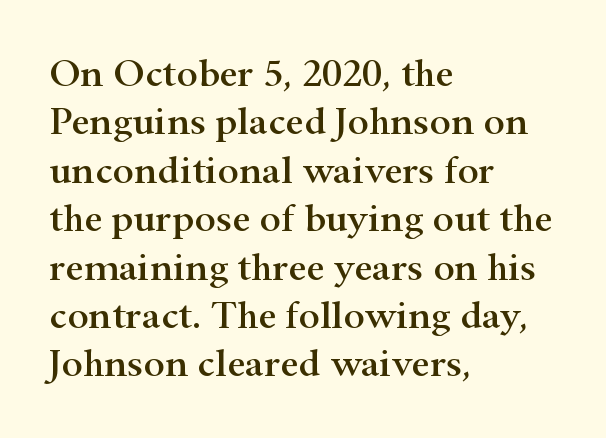
The image shows 40 px wide serif type, upright; set left-aligned, line spacing 1.21x, normal letter spacing, not underlined; high stroke contrast and a small x-height.
